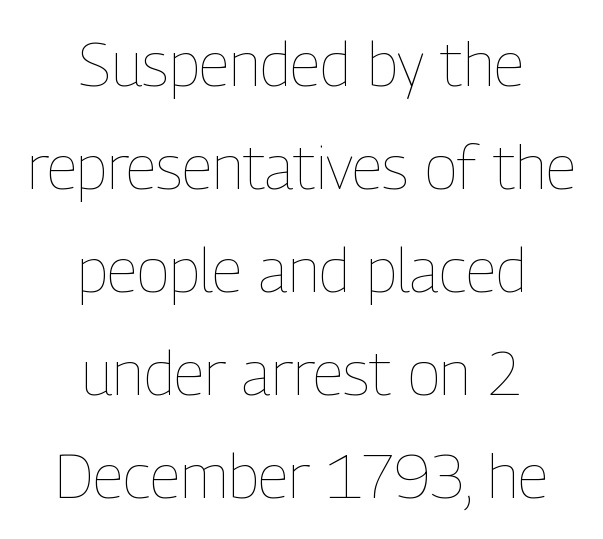
Q: Is the text bold? A: No.
Q: Is the text italic (slanted)? A: No, it is upright.
Q: Is the text underlined? A: No.
Q: How is the paragraph aligned? A: Centered.
Q: Is the spacing between letters normal or unusually wide? A: Normal.
Q: Is the spacing between lines tight, normal or loose? A: Normal.
Q: Width (condensed, normal, or wide)? A: Condensed.
Q: Stroke contrast? A: Low.
Q: x-height? A: Medium.
Q: Monospaced? A: No.
